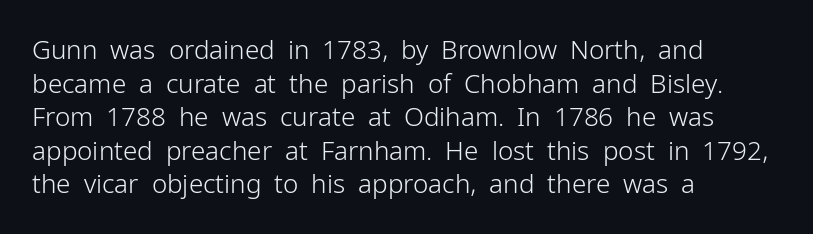
Q: Is the text bold? A: No.
Q: Is the text italic (slanted)? A: No, it is upright.
Q: Is the text underlined? A: No.
Q: How is the paragraph aligned? A: Left-aligned.
Q: Is the spacing between letters normal or unusually wide? A: Normal.
Q: Is the spacing between lines tight, normal or loose? A: Normal.
